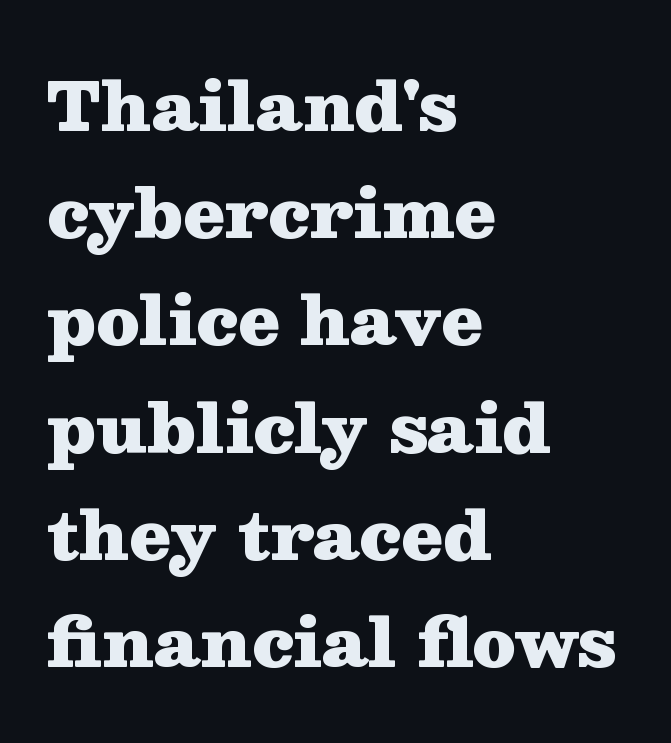
This rendering leaves character spacing at its baseline value. Old-style or modern, the face here clearly has serifs. You could not count columns in this text — the font is proportionally spaced. Line spacing here is normal.
